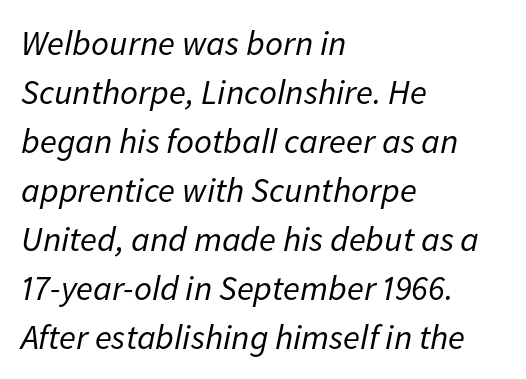
The image shows 35 px regular-weight type, italic (leaning right); set left-aligned, normal line spacing (1.4x), normal letter spacing, not underlined; low stroke contrast and a medium x-height.
